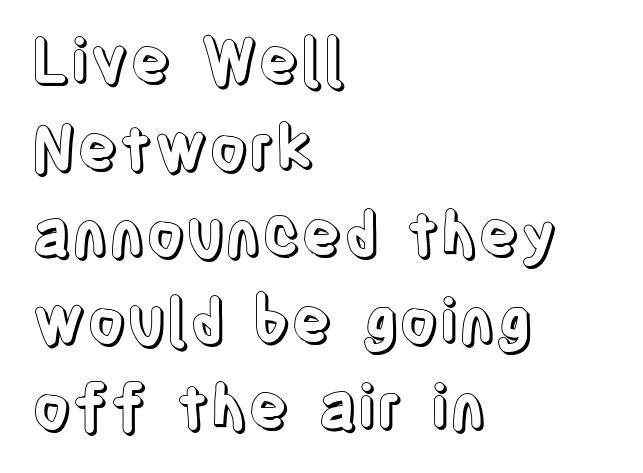
The specimen reads as upright at a glance. A student would call this left alignment; a typographer would say flush left, rag right. A typesetter would call this zero additional tracking. Underlining? Definitely not there. Varying glyph widths throughout — classic text-font behaviour. Is there much room between lines? A standard amount, neither cramped nor airy.
